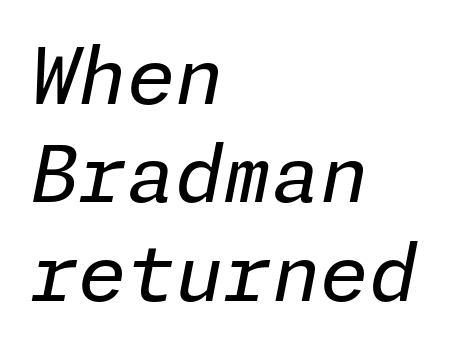
Designer's note — italics engaged. No extra ink here — the face is not bold. Honestly, there is no underline to notice here at all. What stands out about the letter spacing? Nothing — it is the standard amount.
